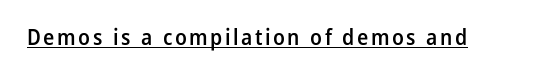
Q: Is the text bold? A: Semi-bold.
Q: Is the text italic (slanted)? A: No, it is upright.
Q: Is the text underlined? A: Yes.
